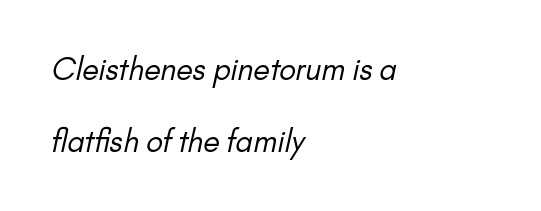
Teacher's note: observe the even left margin — that is flush-left alignment. Vertically, the passage feels expansive, rows floating well apart. There is no visible air inserted between adjacent glyphs. Underlining? Definitely not there. The face used here is proportionally spaced, like ordinary book or web type.
